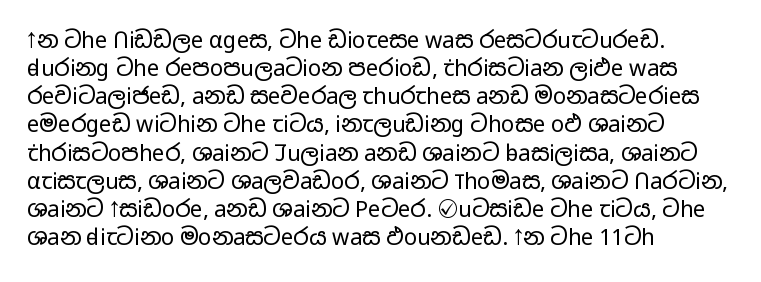
The image shows 22 px text type, upright; set left-aligned, normal line spacing (1.28x), normal letter spacing, not underlined.
